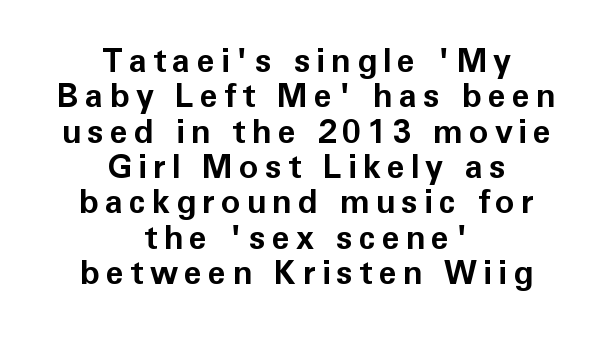
The leading is snug, giving the passage a crowded texture. Note the varied advance widths — an 'i' is clearly narrower than an 'm'. Bold? Absolutely — the strokes are thick and heavy. Line starts and ends both wander, symmetrically. The gap between lines stays unmarked.
